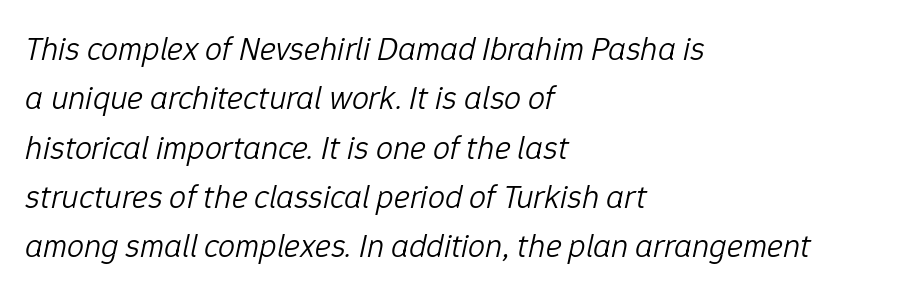
Q: Is the text bold? A: No.
Q: Is the text italic (slanted)? A: Yes, it leans right by about 12 degrees.
Q: Is the text underlined? A: No.
Q: How is the paragraph aligned? A: Left-aligned.
Q: Is the spacing between letters normal or unusually wide? A: Normal.
Q: Is the spacing between lines tight, normal or loose? A: Normal.
Q: Width (condensed, normal, or wide)? A: Normal.
Q: Stroke contrast? A: Low.
Q: x-height? A: Medium.
Q: Monospaced? A: No.
